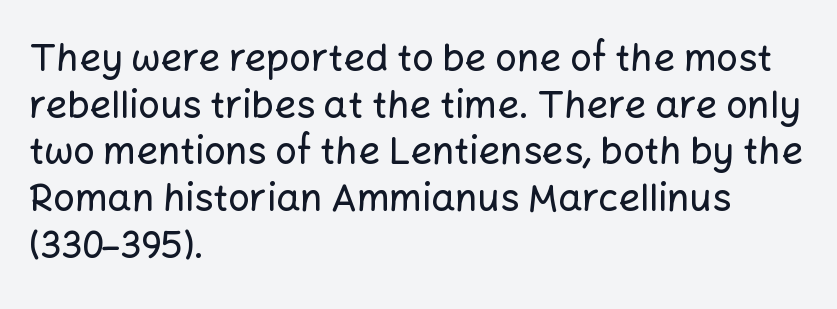
Q: Is the text italic (slanted)? A: No, it is upright.
Q: Is the typeface a serif or a sans-serif typeface? A: Sans-serif.
Q: Is the text underlined? A: No.
Q: How is the paragraph aligned? A: Left-aligned.
Q: Is the spacing between letters normal or unusually wide? A: Normal.
Q: Width (condensed, normal, or wide)? A: Normal.
Q: Stroke contrast? A: Low.
Q: x-height? A: Medium.
Q: Monospaced? A: No.
